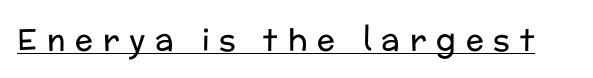
The specimen includes a rule beneath the text block's lines. The face used here is a sans, in the tradition of grotesques and geometrics. No italicization has been applied; the sample stays upright. Think of a printed novel: that variable character pitch is what you see here.
